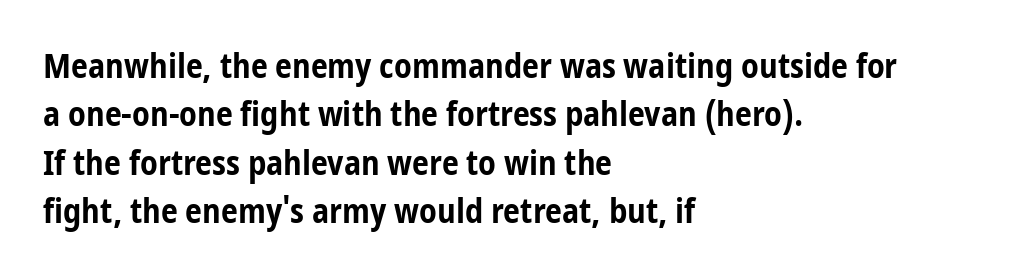
{"serif": "no", "italic": "no", "bold": "yes", "weight": "bold", "width": "condensed", "stroke_contrast": "low", "x_height": "medium", "monospaced": "no", "underline": "no", "align": "left", "line_spacing": "normal", "line_spacing_ratio": 1.42, "letter_spacing": "normal", "letter_spacing_em": 0.0, "glyph_px": 34}
